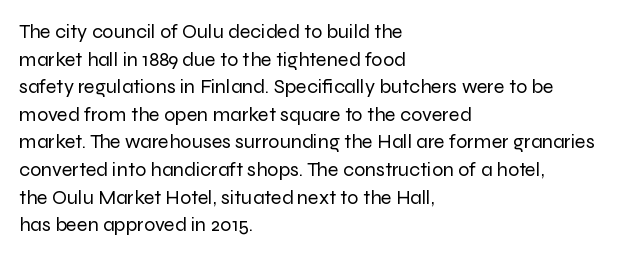
This rendering leaves character spacing at its baseline value. These lines stack with their left ends in a neat column. Reading down the column, the eye jumps a familiar distance to each next line. Stroke mass is kept to a normal reading level or below. Unlike italic type, these characters show no tilt at all. No word sits above an underline.
